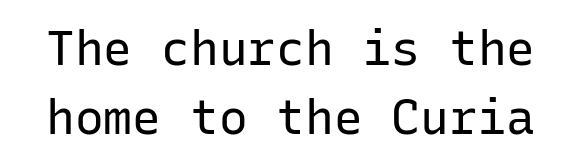
{"serif": "no", "italic": "no", "bold": "no", "weight": "regular", "width": "normal", "stroke_contrast": "low", "x_height": "medium", "monospaced": "yes", "underline": "no", "line_spacing": "normal", "line_spacing_ratio": 1.43, "letter_spacing": "normal", "letter_spacing_em": 0.0, "glyph_px": 48}
